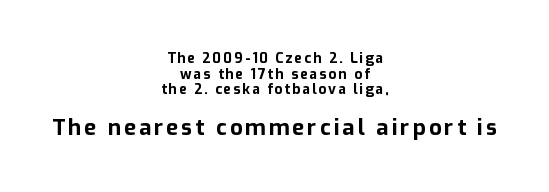
{"italic": "no", "bold": "yes", "underline": "no", "align": "center", "line_spacing": "tight", "line_spacing_ratio": 1.11, "larger_block": "second", "size_ratio": 1.57, "glyph_px": 22}
